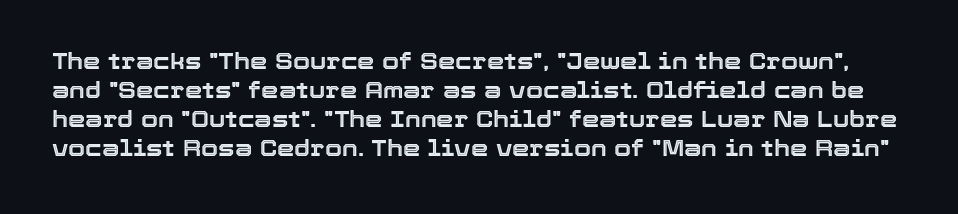
Q: Is the text italic (slanted)? A: No, it is upright.
Q: Is the text underlined? A: No.
Q: Is the spacing between letters normal or unusually wide? A: Normal.
Q: Is the spacing between lines tight, normal or loose? A: Normal.
